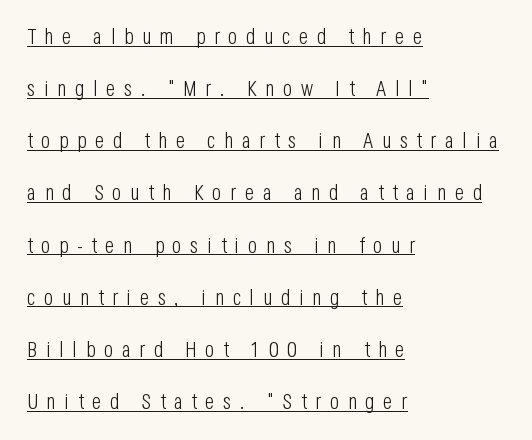
{"italic": "no", "bold": "no", "underline": "yes", "align": "left", "line_spacing": "loose", "line_spacing_ratio": 2.37, "letter_spacing": "wide", "letter_spacing_em": 0.39, "glyph_px": 22}
